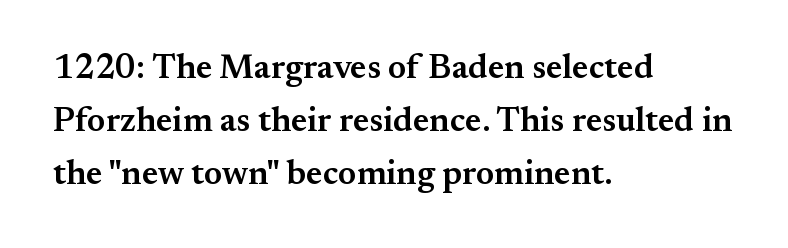
The letterforms sit shoulder to shoulder at normal distance. The vertical gap from one line to the next is medium. Underline: absent. The characters look somewhat weighty, a semibold short of true bold. Posture: vertical.
